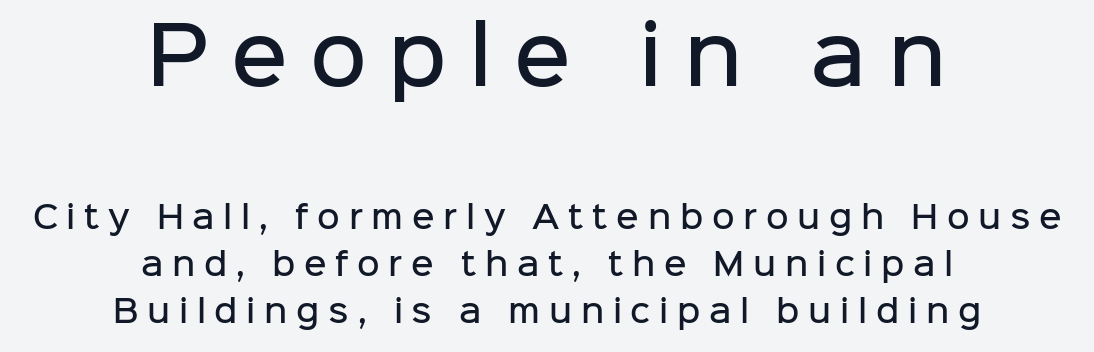
Q: Is the text bold? A: Semi-bold.
Q: Is the text italic (slanted)? A: No, it is upright.
Q: Is the typeface a serif or a sans-serif typeface? A: Sans-serif.
Q: Is the text underlined? A: No.
Q: How is the paragraph aligned? A: Centered.
Q: Is the spacing between letters normal or unusually wide? A: Unusually wide.
Q: Is the spacing between lines tight, normal or loose? A: Normal.
Q: Which block of text is set in a larger size, the first (top) or the second (bottom)? A: The first (top) one.
Q: Width (condensed, normal, or wide)? A: Normal.
Q: Stroke contrast? A: Low.
Q: x-height? A: Medium.
Q: Monospaced? A: No.
